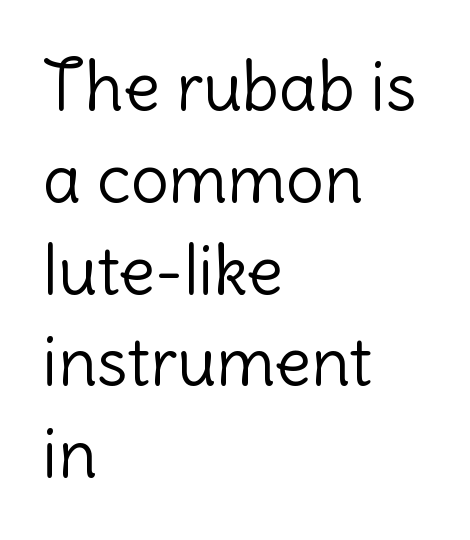
The font sits on the lighter half of the weight spectrum, regular included. Compared with a centered layout, this one pins lines to the left instead. You could call the tracking neutral — neither tight nor loose. Type without underlining.
